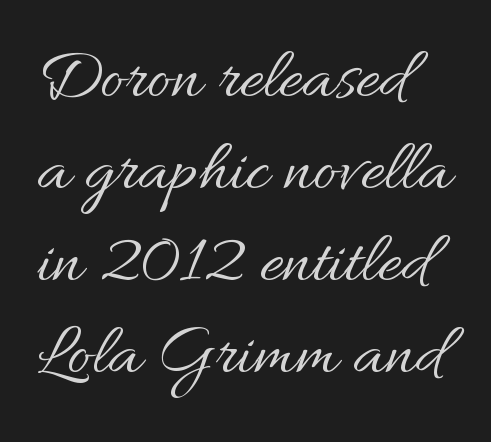
Q: Is the text bold? A: No.
Q: Is the text italic (slanted)? A: Yes.
Q: Is the text underlined? A: No.
Q: How is the paragraph aligned? A: Left-aligned.
Q: Is the spacing between letters normal or unusually wide? A: Normal.
Q: Is the spacing between lines tight, normal or loose? A: Normal.
Q: Width (condensed, normal, or wide)? A: Normal.
Q: Stroke contrast? A: Medium.
Q: x-height? A: Small.
Q: Monospaced? A: No.
